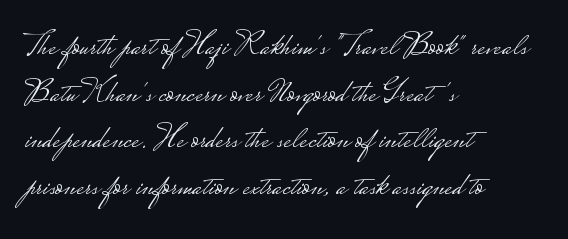
{"serif": "no", "bold": "no", "weight": "light", "width": "wide", "stroke_contrast": "low", "monospaced": "no", "underline": "no", "align": "left", "line_spacing": "normal", "line_spacing_ratio": 1.41, "letter_spacing": "normal", "letter_spacing_em": 0.0, "glyph_px": 33}
